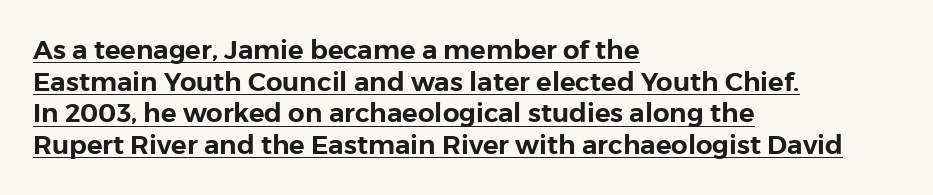
The rendering anchors every line to the left-hand side. Letter spacing: default. Emphasis is given by a line drawn under the lettering. Do the letters lean? They stand straight.
